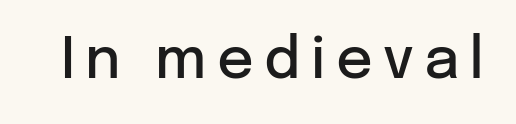
You can tell from the bare stems that sans-serif type was used. The baseline area is clear. Every character sits straight up, as roman type does. A bit beefed up — I'd call it semibold rather than bold.
